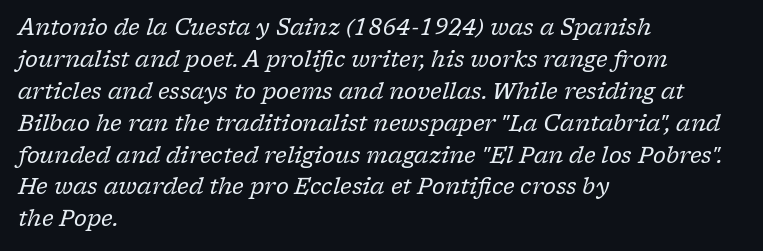
The image shows 22 px text type, italic (leaning right); set left-aligned, normal line spacing (1.45x), normal letter spacing, not underlined.
